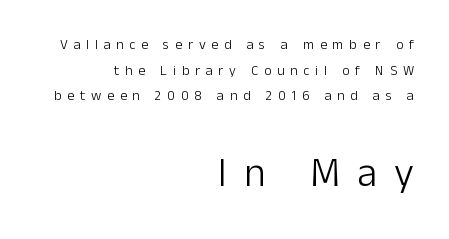
The face used here appears at its bigger size in the lower chunk. The passage shown is typeset with a sans-serif family. Notice how the passage keeps a crisp vertical edge on the right only. The rendering uses natural spacing where letterforms have individual widths. Each stroke keeps to a modest, everyday thickness or less. Does the lettering tilt? It doesn't — this is upright.
